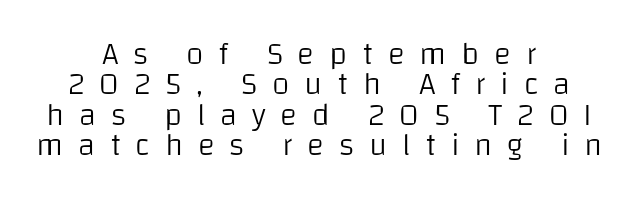
{"serif": "no", "italic": "no", "bold": "no", "weight": "light", "width": "normal", "stroke_contrast": "low", "x_height": "large", "monospaced": "no", "underline": "no", "align": "center", "line_spacing": "tight", "line_spacing_ratio": 0.95, "letter_spacing": "wide", "letter_spacing_em": 0.46, "glyph_px": 32}
